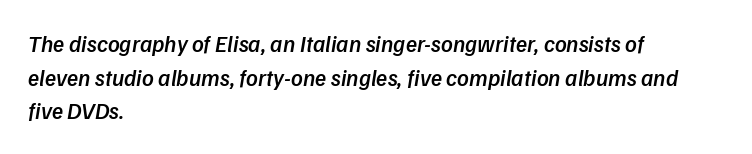
{"bold": "semi", "underline": "no", "align": "left", "line_spacing": "normal", "line_spacing_ratio": 1.46, "letter_spacing": "normal", "letter_spacing_em": 0.0, "glyph_px": 23}
